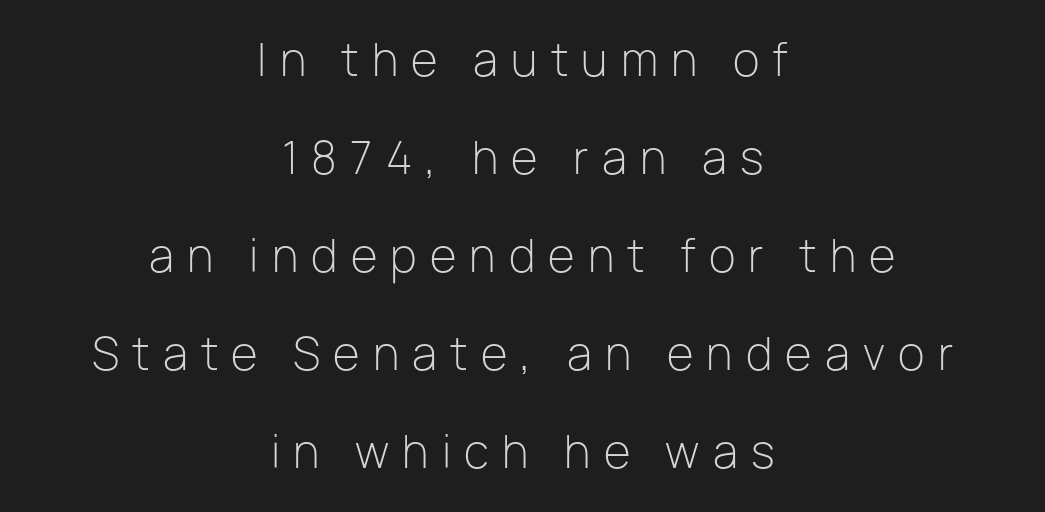
The image shows 44 px light sans-serif type, upright; set centered, loose line spacing (2.23x), unusually wide letter spacing (+0.3 em), not underlined; low stroke contrast and a medium x-height.
